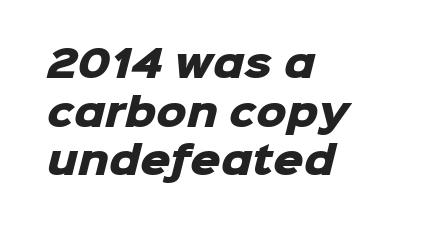
Here the designer chose a conventional face with non-uniform glyph widths. How are the letters spaced? Ordinarily, with no added tracking. Leading matches the norm, producing a regular column. You'd pick this weight for a headline — it's a proper bold. This rendering employs a face without finishing strokes, i.e., a sans-serif.
